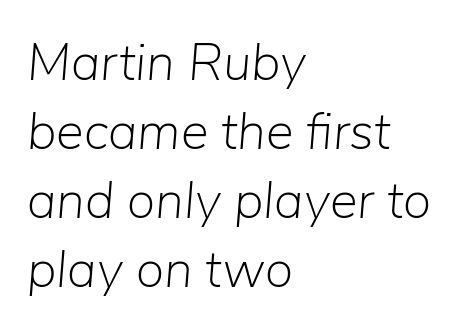
These lines stack with their left ends in a neat column. It's the slanting kind of type. Unmarked baselines from the first word to the last. Rows of type keep a routine distance in the vertical direction. The typesetting does not lean heavy: it is not bold.
